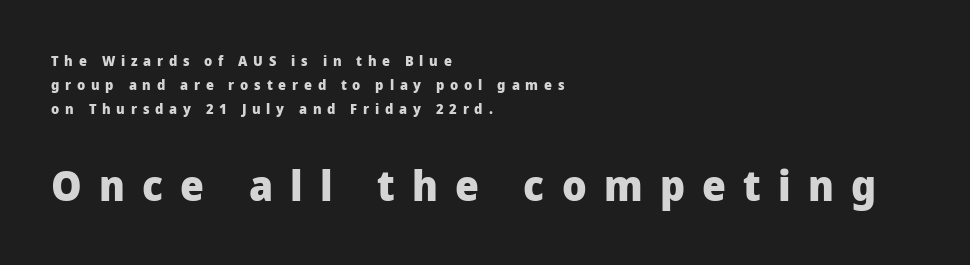
Q: Is the text bold? A: Yes.
Q: Is the text italic (slanted)? A: No, it is upright.
Q: Is the typeface a serif or a sans-serif typeface? A: Sans-serif.
Q: Is the text underlined? A: No.
Q: How is the paragraph aligned? A: Left-aligned.
Q: Is the spacing between letters normal or unusually wide? A: Unusually wide.
Q: Is the spacing between lines tight, normal or loose? A: Normal.
Q: Which block of text is set in a larger size, the first (top) or the second (bottom)? A: The second (bottom) one.
Q: Width (condensed, normal, or wide)? A: Normal.
Q: Stroke contrast? A: Low.
Q: x-height? A: Medium.
Q: Monospaced? A: No.
